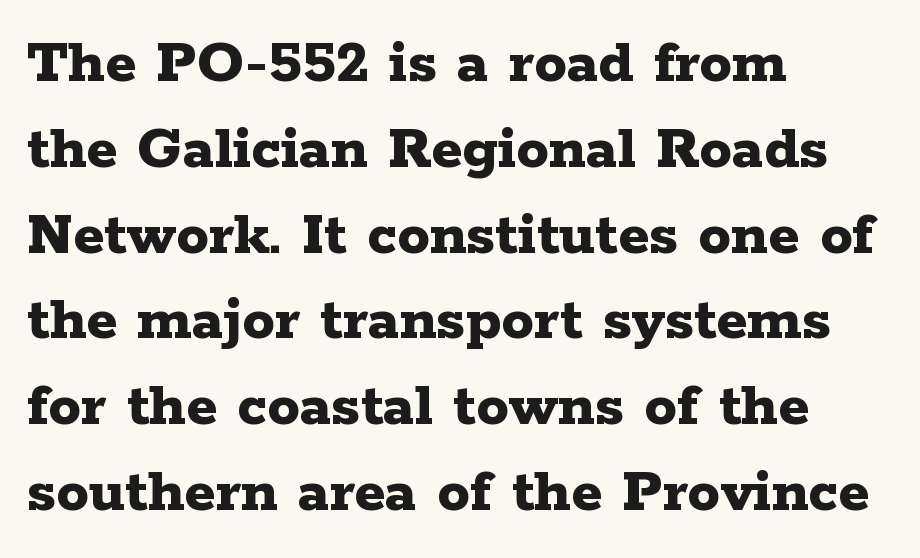
Q: Is the text bold? A: Yes.
Q: Is the text italic (slanted)? A: No, it is upright.
Q: Is the typeface a serif or a sans-serif typeface? A: Serif.
Q: Is the text underlined? A: No.
Q: How is the paragraph aligned? A: Left-aligned.
Q: Is the spacing between letters normal or unusually wide? A: Normal.
Q: Is the spacing between lines tight, normal or loose? A: Normal.
Q: Width (condensed, normal, or wide)? A: Wide.
Q: Stroke contrast? A: Low.
Q: x-height? A: Medium.
Q: Monospaced? A: No.
